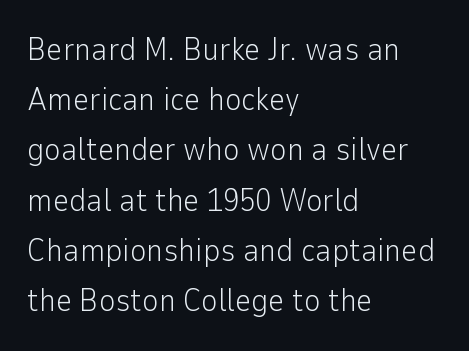
{"serif": "no", "italic": "no", "bold": "no", "weight": "light", "width": "normal", "stroke_contrast": "low", "x_height": "medium", "monospaced": "no", "underline": "no", "align": "left", "line_spacing": "normal", "line_spacing_ratio": 1.57, "letter_spacing": "normal", "letter_spacing_em": 0.0, "glyph_px": 32}
